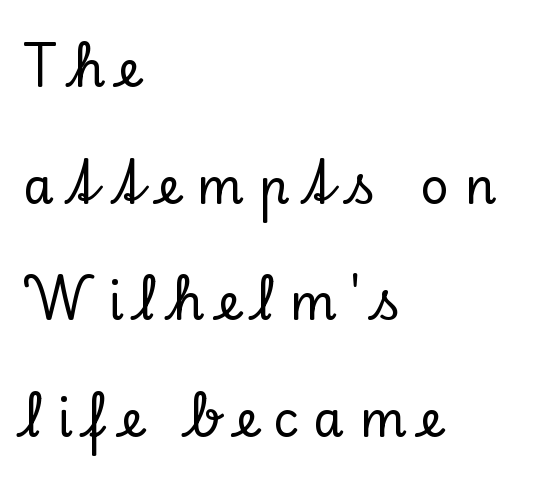
A typesetter would call this proportional, since set widths differ per character. Does the lettering tilt? It doesn't — this is upright. Line starts are locked; line ends wander. Only glyphs here, with clear space below each row. Observe the wide spacing: letters keep a clear distance from each other.
